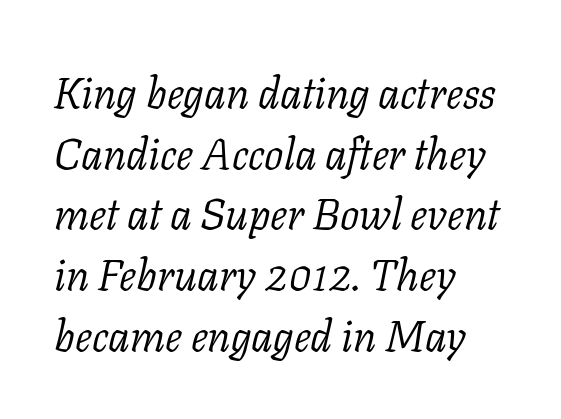
The letters carry serifs — small finishing strokes at the ends of their stems. This sample has the flowing, uneven cadence of proportional lettering. The paragraph shown leans on its left margin. The strip under each line holds only bare page.
